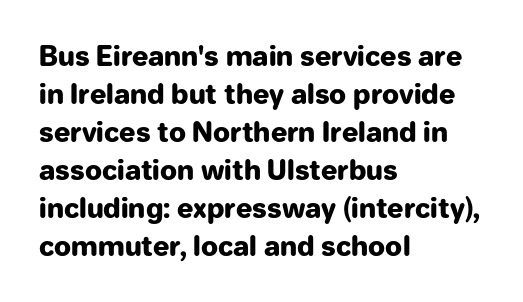
The image shows 27 px bold type, upright; set left-aligned, normal line spacing (1.41x), normal letter spacing, not underlined.
